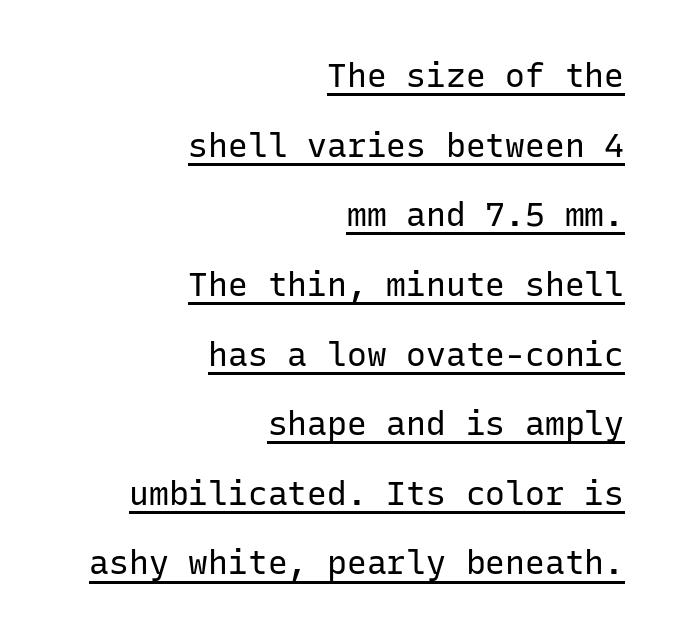
Is this a fixed-width face? Yes — each glyph sits in an identical cell. Each letter's strokes conclude bluntly, with no projecting serifs. Does the leading feel generous? Absolutely, it's lavish. A flush-right, rag-left setting is used for this passage. You can see a thin bar hugging the bottom of the glyphs.
